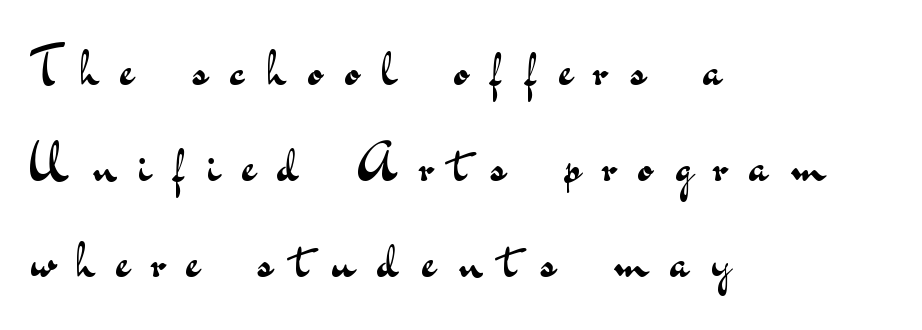
{"serif": "no", "bold": "no", "weight": "regular", "width": "wide", "stroke_contrast": "medium", "x_height": "small", "monospaced": "no", "underline": "no", "align": "left", "line_spacing_ratio": 1.85, "letter_spacing": "wide", "letter_spacing_em": 0.44, "glyph_px": 52}
